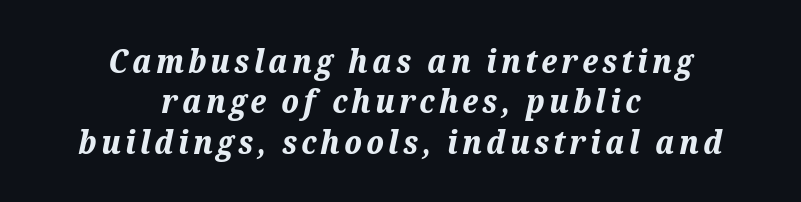
Summary of vertical rhythm: regular, with standard interline spacing. Plenty of ink on the page — the face is bold. Compared with a flush-left layout, this one balances lines on the center instead. The letters are slanted; this is an italic face. The specimen omits any rule beneath the text block's lines.
